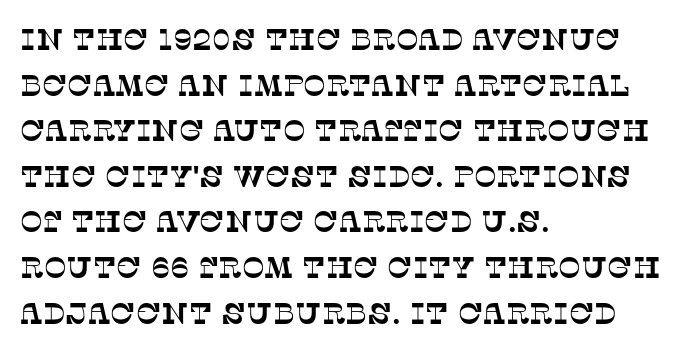
The face used here is seriffed, in the tradition of book romans. Character widths vary here, with narrow letters taking less room than wide ones. Honestly, there is no underline to notice here at all. This rendering uses left alignment, leaving the right contour irregular.
